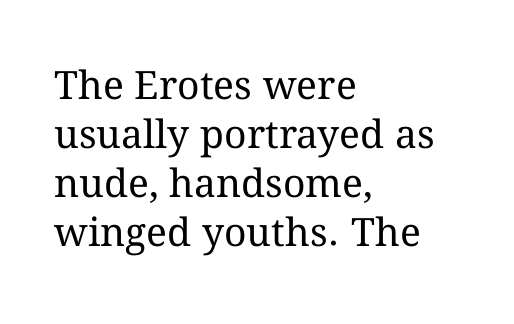
Q: Is the text bold? A: No.
Q: Is the text italic (slanted)? A: No, it is upright.
Q: Is the text underlined? A: No.
Q: How is the paragraph aligned? A: Left-aligned.
Q: Is the spacing between letters normal or unusually wide? A: Normal.
Q: Is the spacing between lines tight, normal or loose? A: Normal.
Q: Width (condensed, normal, or wide)? A: Normal.
Q: Stroke contrast? A: Medium.
Q: x-height? A: Medium.
Q: Monospaced? A: No.
